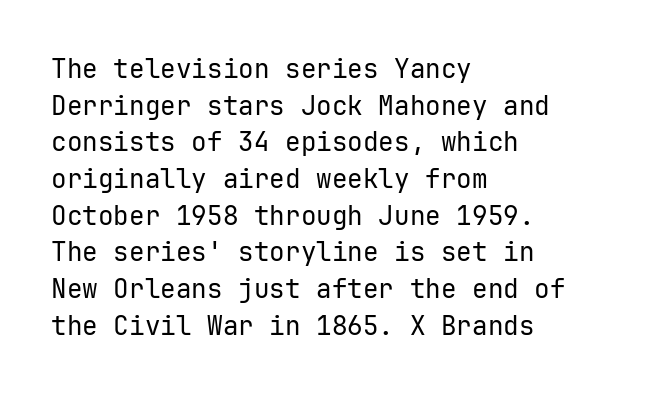
Q: Is the text bold? A: No.
Q: Is the text italic (slanted)? A: No, it is upright.
Q: Is the text underlined? A: No.
Q: How is the paragraph aligned? A: Left-aligned.
Q: Is the spacing between letters normal or unusually wide? A: Normal.
Q: Is the spacing between lines tight, normal or loose? A: Normal.
